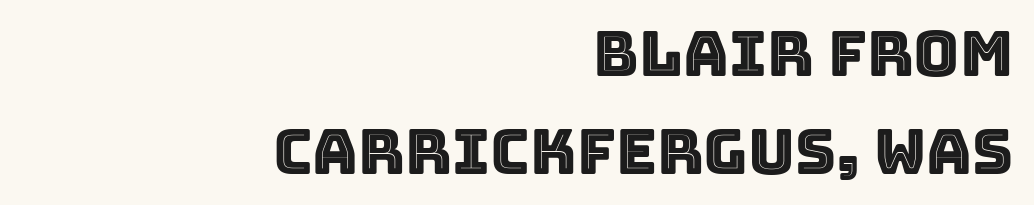
Note the varied advance widths — an 'i' is clearly narrower than an 'm'. One glance says typical: line gaps are just what's usual. Style check: upright. Line endings align vertically; line beginnings do not.
